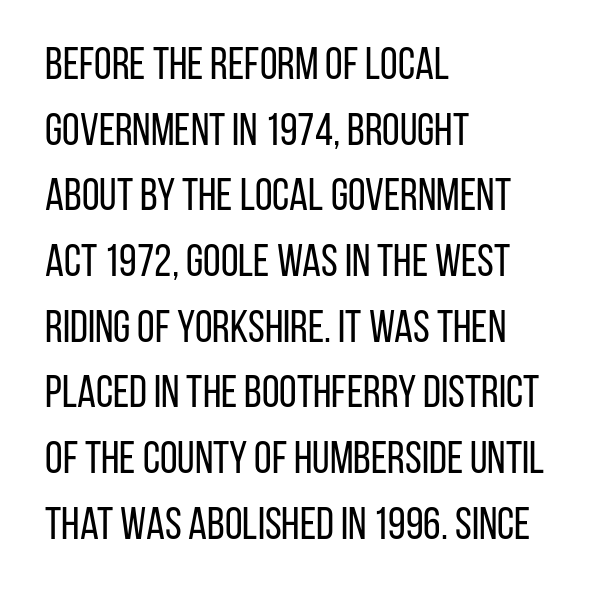
Q: Is the text bold? A: No.
Q: Is the text italic (slanted)? A: No, it is upright.
Q: Is the typeface a serif or a sans-serif typeface? A: Sans-serif.
Q: Is the text underlined? A: No.
Q: How is the paragraph aligned? A: Left-aligned.
Q: Is the spacing between letters normal or unusually wide? A: Normal.
Q: Is the spacing between lines tight, normal or loose? A: Normal.
Q: Width (condensed, normal, or wide)? A: Condensed.
Q: Stroke contrast? A: Low.
Q: x-height? A: Large.
Q: Monospaced? A: No.
